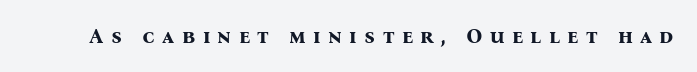
Someone cranked the tracking dial way up on this one. Glance below the letters and you will spot only blank space. The font is running at its bold setting. Upright lettering throughout.
